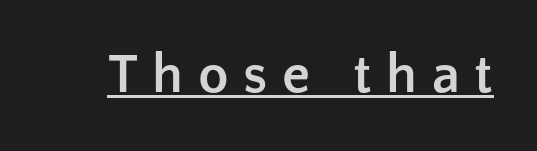
The image shows 56 px semibold sans-serif type, upright; set unusually wide letter spacing (+0.26 em), underlined; low stroke contrast and a medium x-height.
